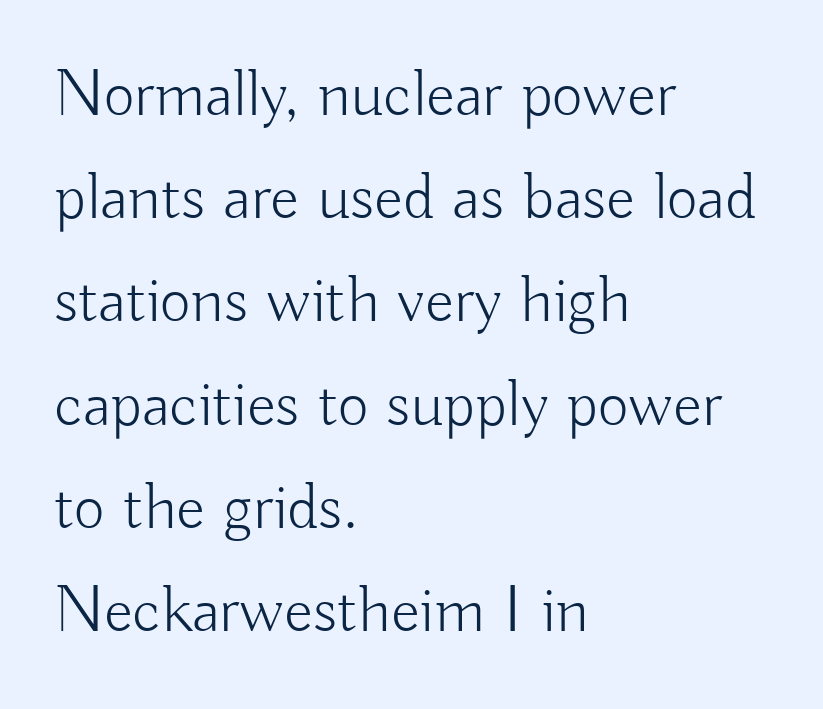
The rendering uses a moderate line-height, typical for paragraphs. Is the stroke heavy? The answer is a plain regular-or-lighter. The rag falls on the right side of this text block. Ordinary non-slanted type is in use. This sample uses a sans-serif face.
